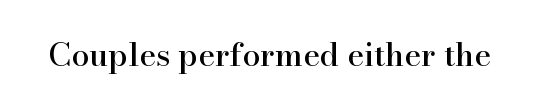
Q: Is the text italic (slanted)? A: No, it is upright.
Q: Is the typeface a serif or a sans-serif typeface? A: Serif.
Q: Is the text underlined? A: No.
Q: Is the spacing between letters normal or unusually wide? A: Normal.
Q: Width (condensed, normal, or wide)? A: Normal.
Q: Stroke contrast? A: High.
Q: x-height? A: Small.
Q: Monospaced? A: No.
